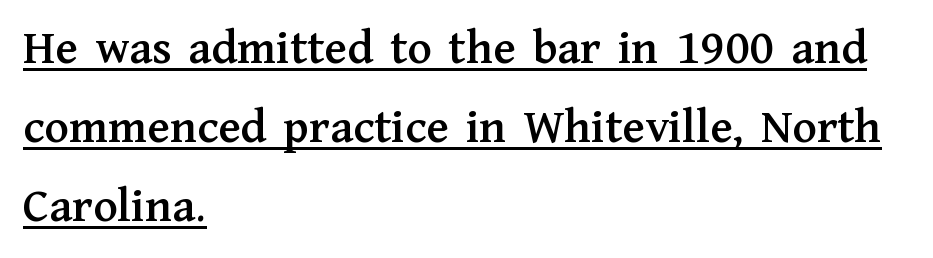
{"serif": "yes", "italic": "no", "width": "normal", "stroke_contrast": "medium", "x_height": "medium", "monospaced": "no", "underline": "yes", "align": "left", "line_spacing": "normal", "line_spacing_ratio": 1.58, "letter_spacing": "normal", "letter_spacing_em": 0.0, "glyph_px": 50}
